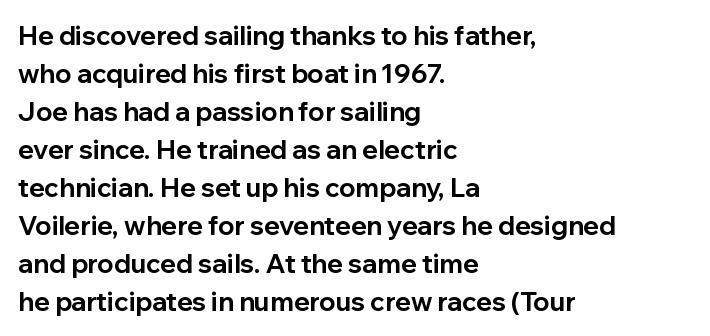
{"italic": "no", "bold": "yes", "underline": "no", "align": "left", "line_spacing": "normal", "line_spacing_ratio": 1.46, "letter_spacing": "normal", "letter_spacing_em": 0.0, "glyph_px": 26}
